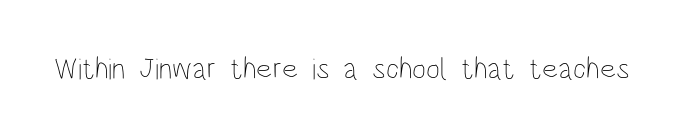
The image shows 30 px thin, condensed type, upright; set normal letter spacing, not underlined; low stroke contrast and a large x-height.
